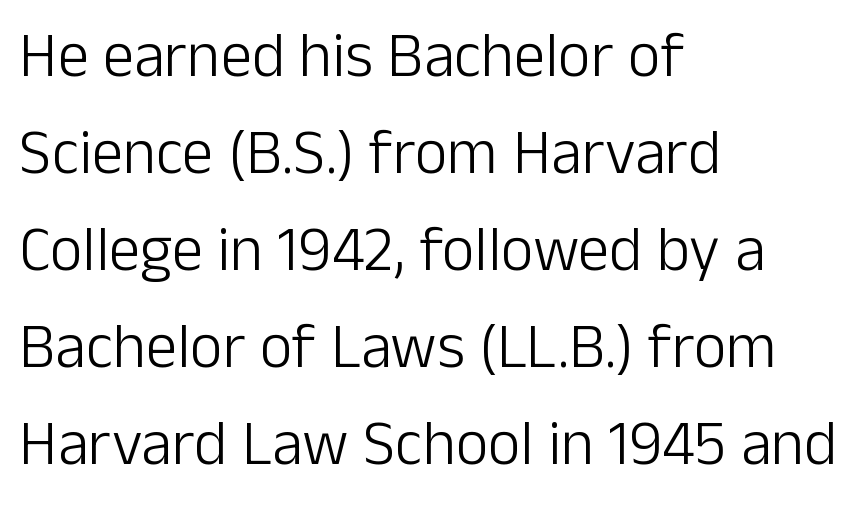
Q: Is the text bold? A: No.
Q: Is the text italic (slanted)? A: No, it is upright.
Q: Is the typeface a serif or a sans-serif typeface? A: Sans-serif.
Q: Is the text underlined? A: No.
Q: How is the paragraph aligned? A: Left-aligned.
Q: Is the spacing between letters normal or unusually wide? A: Normal.
Q: Is the spacing between lines tight, normal or loose? A: Normal.
Q: Width (condensed, normal, or wide)? A: Normal.
Q: Stroke contrast? A: Low.
Q: x-height? A: Medium.
Q: Monospaced? A: No.
